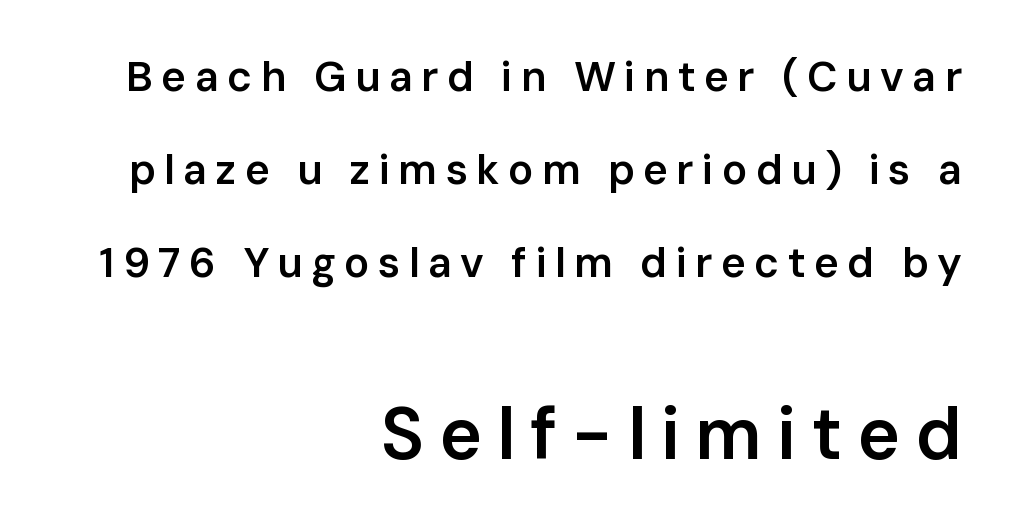
{"serif": "no", "italic": "no", "bold": "semi", "weight": "semibold", "width": "normal", "stroke_contrast": "low", "x_height": "medium", "monospaced": "no", "underline": "no", "align": "right", "line_spacing": "loose", "line_spacing_ratio": 2.21, "letter_spacing": "wide", "letter_spacing_em": 0.2, "larger_block": "second", "size_ratio": 1.74, "glyph_px": 73}
